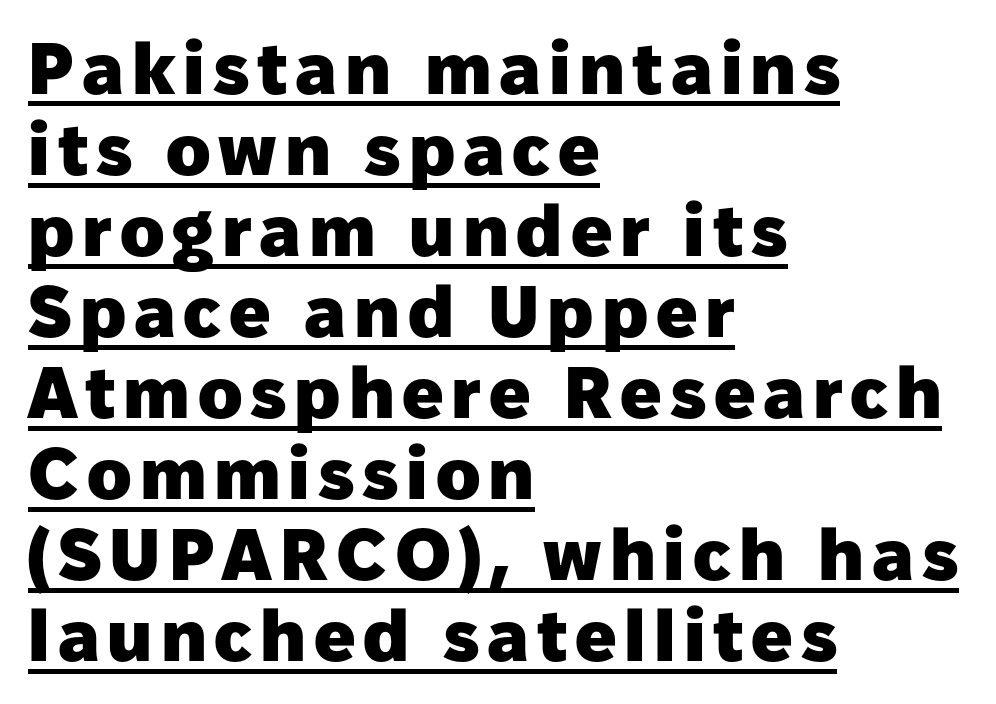
Q: Is the text bold? A: Yes.
Q: Is the text italic (slanted)? A: No, it is upright.
Q: Is the typeface a serif or a sans-serif typeface? A: Sans-serif.
Q: Is the text underlined? A: Yes.
Q: How is the paragraph aligned? A: Left-aligned.
Q: Is the spacing between lines tight, normal or loose? A: Tight.
Q: Width (condensed, normal, or wide)? A: Normal.
Q: Stroke contrast? A: Low.
Q: x-height? A: Medium.
Q: Monospaced? A: No.
